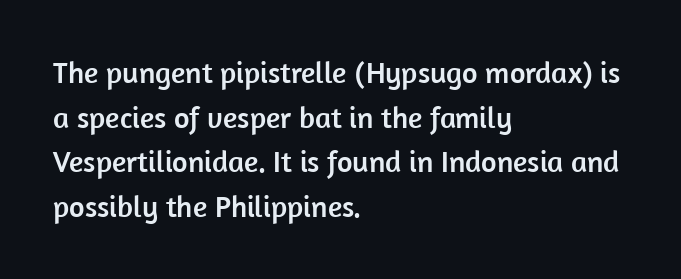
{"serif": "no", "italic": "no", "width": "normal", "stroke_contrast": "low", "x_height": "medium", "monospaced": "no", "underline": "no", "align": "left", "line_spacing": "normal", "line_spacing_ratio": 1.49, "letter_spacing": "normal", "letter_spacing_em": 0.0, "glyph_px": 30}
